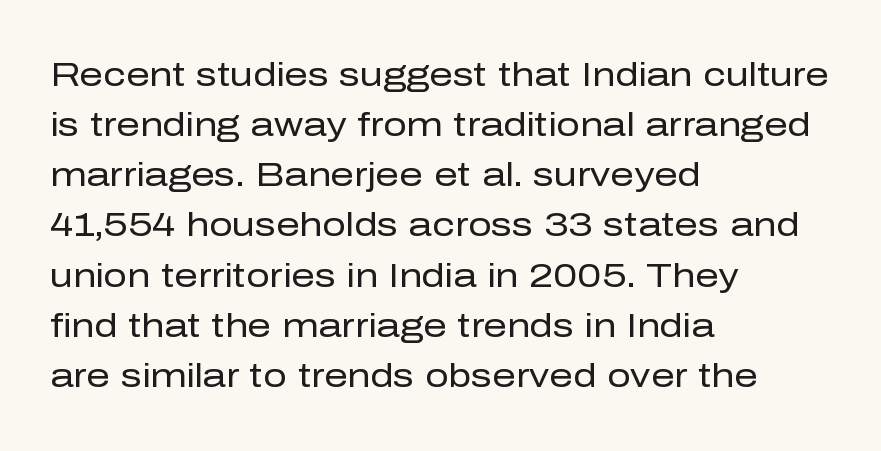
{"serif": "no", "italic": "no", "bold": "no", "weight": "regular", "width": "normal", "stroke_contrast": "low", "x_height": "medium", "monospaced": "no", "underline": "no", "align": "left", "line_spacing": "normal", "line_spacing_ratio": 1.52, "letter_spacing": "normal", "letter_spacing_em": 0.0, "glyph_px": 33}
